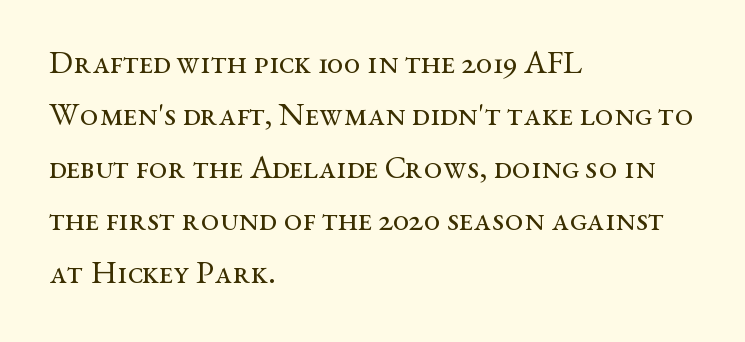
The image shows 33 px regular-weight, wide serif type, upright; set left-aligned, normal line spacing (1.59x), normal letter spacing, not underlined; medium stroke contrast and a medium x-height.
